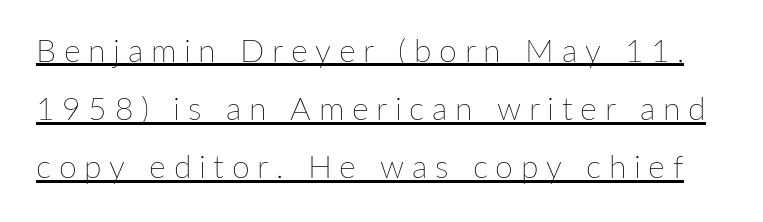
Q: Is the text bold? A: No.
Q: Is the text italic (slanted)? A: No, it is upright.
Q: Is the text underlined? A: Yes.
Q: Is the spacing between letters normal or unusually wide? A: Unusually wide.
Q: Width (condensed, normal, or wide)? A: Normal.
Q: Stroke contrast? A: Low.
Q: x-height? A: Medium.
Q: Monospaced? A: No.
